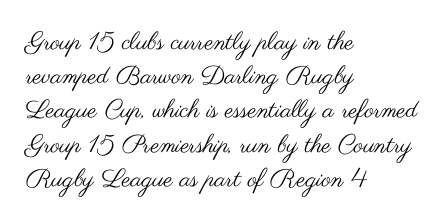
Q: Is the text bold? A: No.
Q: Is the text italic (slanted)? A: Yes.
Q: Is the text underlined? A: No.
Q: How is the paragraph aligned? A: Left-aligned.
Q: Is the spacing between letters normal or unusually wide? A: Normal.
Q: Is the spacing between lines tight, normal or loose? A: Normal.
